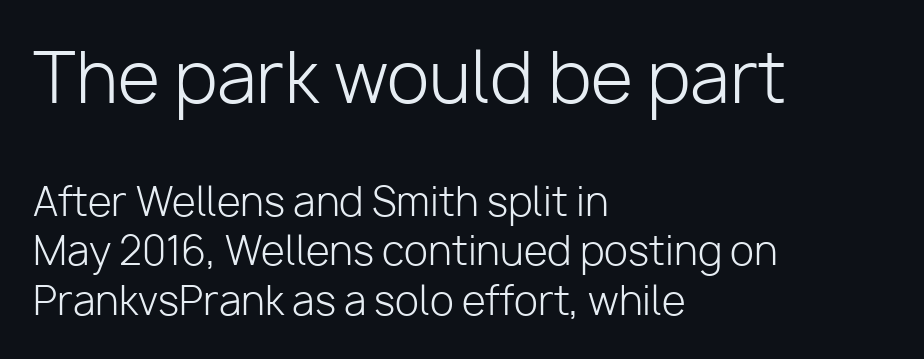
The image shows 69 px light sans-serif type, upright; set left-aligned, normal line spacing (1.27x), normal letter spacing, not underlined; the first (top) block is 1.77x larger; low stroke contrast and a medium x-height.
